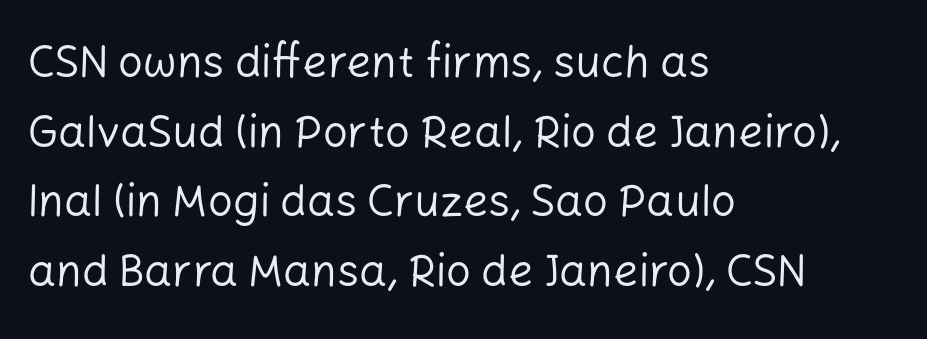
Q: Is the text bold? A: No.
Q: Is the text italic (slanted)? A: No, it is upright.
Q: Is the typeface a serif or a sans-serif typeface? A: Sans-serif.
Q: Is the text underlined? A: No.
Q: How is the paragraph aligned? A: Left-aligned.
Q: Is the spacing between letters normal or unusually wide? A: Normal.
Q: Is the spacing between lines tight, normal or loose? A: Normal.
Q: Width (condensed, normal, or wide)? A: Normal.
Q: Stroke contrast? A: Low.
Q: x-height? A: Medium.
Q: Monospaced? A: No.
